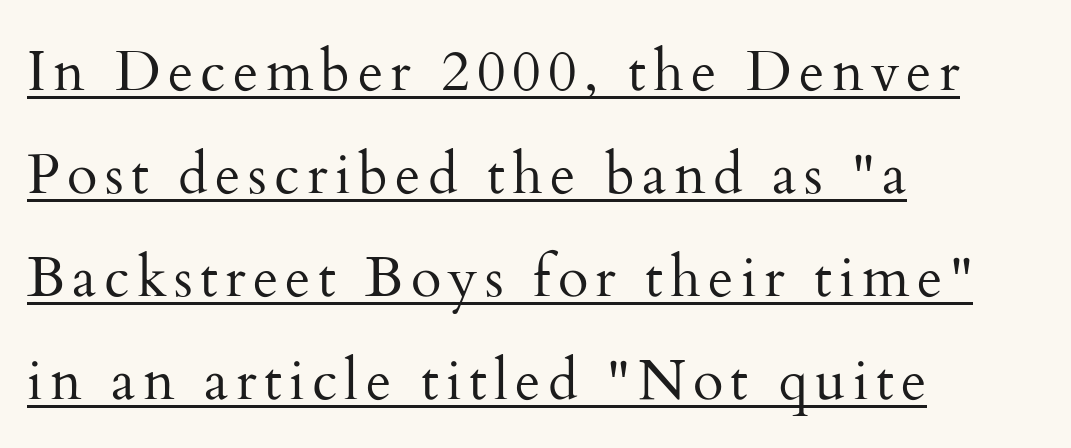
Q: Is the text bold? A: No.
Q: Is the text italic (slanted)? A: No, it is upright.
Q: Is the typeface a serif or a sans-serif typeface? A: Serif.
Q: Is the text underlined? A: Yes.
Q: How is the paragraph aligned? A: Left-aligned.
Q: Width (condensed, normal, or wide)? A: Normal.
Q: Stroke contrast? A: Medium.
Q: x-height? A: Small.
Q: Monospaced? A: No.
